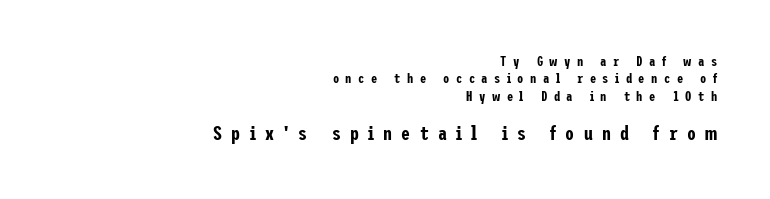
Q: Is the text italic (slanted)? A: No, it is upright.
Q: Is the text underlined? A: No.
Q: How is the paragraph aligned? A: Right-aligned.
Q: Is the spacing between letters normal or unusually wide? A: Unusually wide.
Q: Is the spacing between lines tight, normal or loose? A: Normal.
Q: Which block of text is set in a larger size, the first (top) or the second (bottom)? A: The second (bottom) one.
